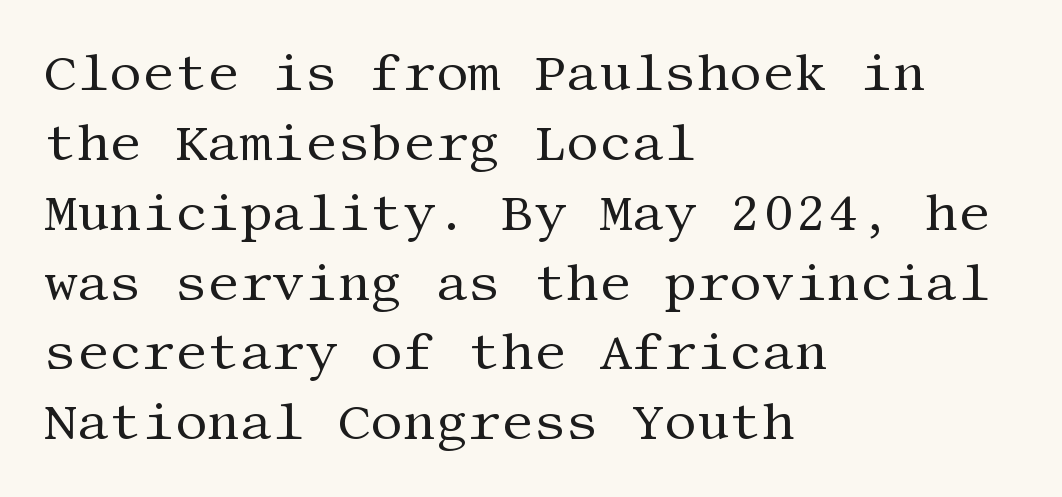
Q: Is the text bold? A: No.
Q: Is the text italic (slanted)? A: No, it is upright.
Q: Is the typeface a serif or a sans-serif typeface? A: Serif.
Q: Is the text underlined? A: No.
Q: How is the paragraph aligned? A: Left-aligned.
Q: Is the spacing between letters normal or unusually wide? A: Normal.
Q: Is the spacing between lines tight, normal or loose? A: Normal.
Q: Width (condensed, normal, or wide)? A: Normal.
Q: Stroke contrast? A: Medium.
Q: x-height? A: Large.
